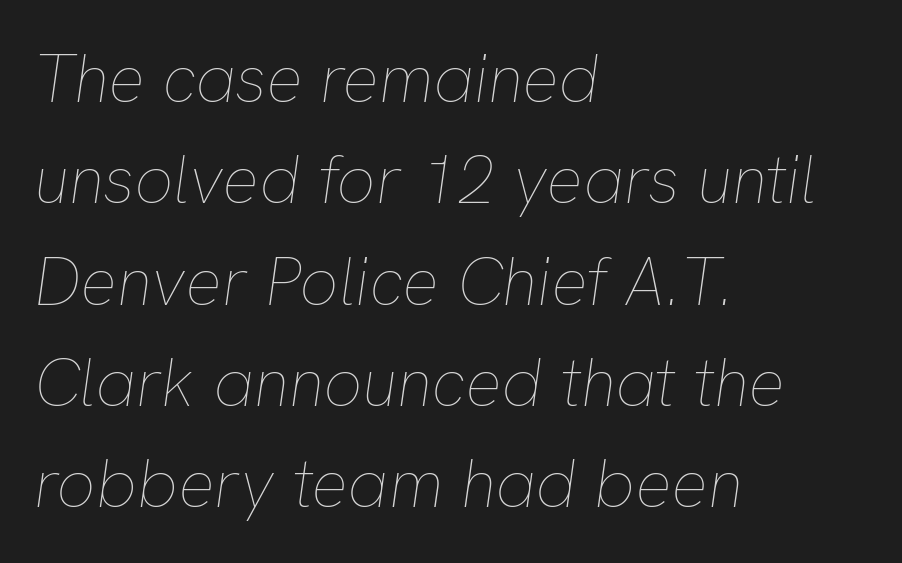
The image shows 68 px thin type, italic (leaning right); set left-aligned, normal line spacing (1.49x), normal letter spacing, not underlined; low stroke contrast and a medium x-height.
